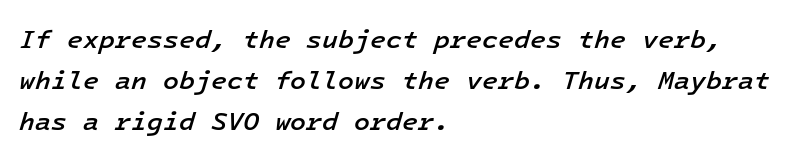
Q: Is the text bold? A: Semi-bold.
Q: Is the text italic (slanted)? A: Yes, it leans right by about 16 degrees.
Q: Is the text underlined? A: No.
Q: How is the paragraph aligned? A: Left-aligned.
Q: Is the spacing between letters normal or unusually wide? A: Normal.
Q: Is the spacing between lines tight, normal or loose? A: Normal.
